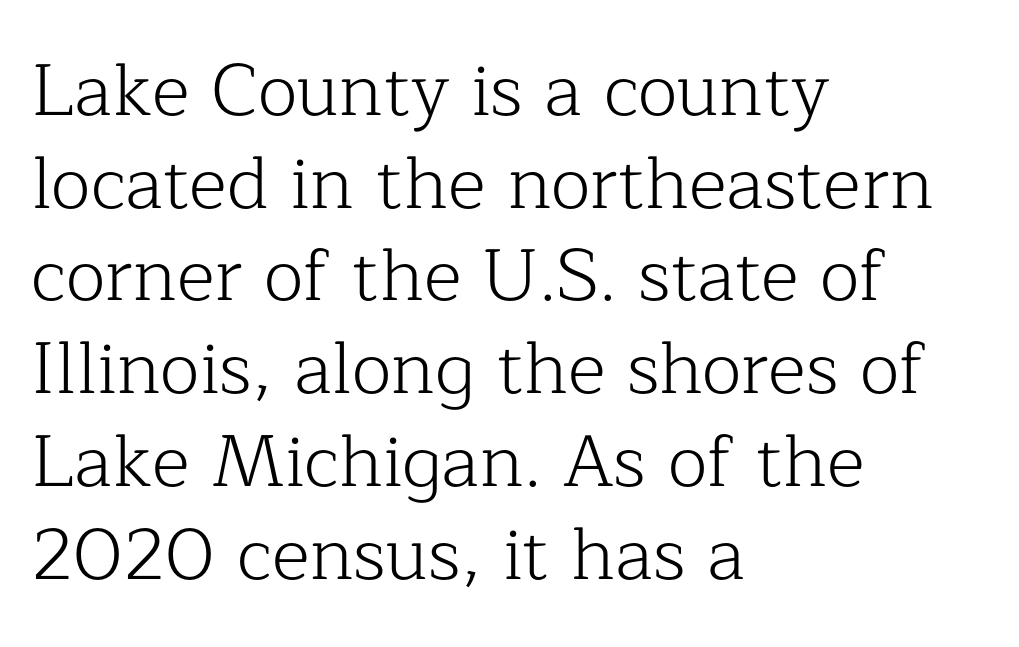
Q: Is the text bold? A: No.
Q: Is the text italic (slanted)? A: No, it is upright.
Q: Is the typeface a serif or a sans-serif typeface? A: Serif.
Q: Is the text underlined? A: No.
Q: How is the paragraph aligned? A: Left-aligned.
Q: Is the spacing between letters normal or unusually wide? A: Normal.
Q: Is the spacing between lines tight, normal or loose? A: Normal.
Q: Width (condensed, normal, or wide)? A: Normal.
Q: Stroke contrast? A: Low.
Q: x-height? A: Medium.
Q: Monospaced? A: No.
